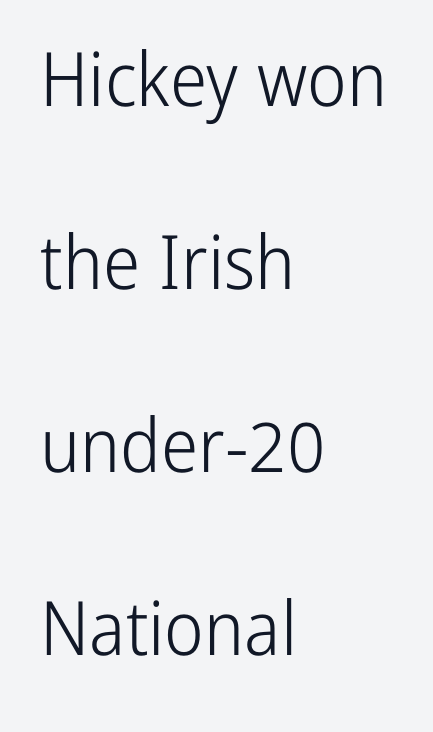
Q: Is the text bold? A: No.
Q: Is the text italic (slanted)? A: No, it is upright.
Q: Is the typeface a serif or a sans-serif typeface? A: Sans-serif.
Q: Is the text underlined? A: No.
Q: How is the paragraph aligned? A: Left-aligned.
Q: Is the spacing between letters normal or unusually wide? A: Normal.
Q: Is the spacing between lines tight, normal or loose? A: Loose.
Q: Width (condensed, normal, or wide)? A: Condensed.
Q: Stroke contrast? A: Low.
Q: x-height? A: Medium.
Q: Monospaced? A: No.
